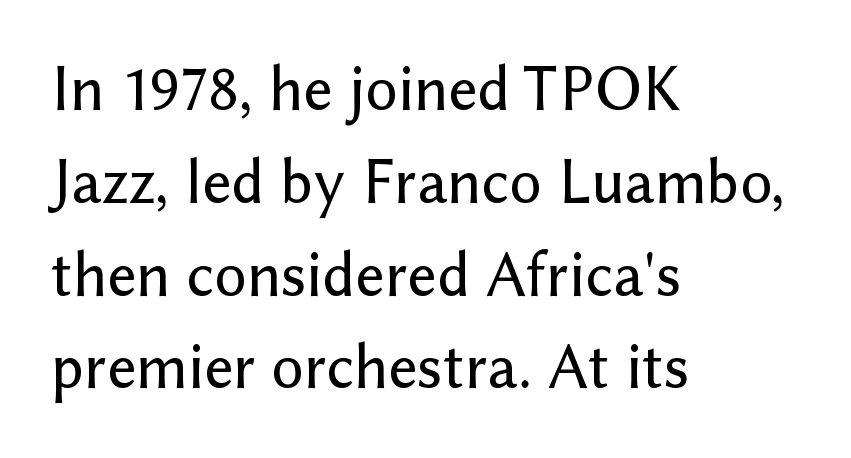
Between one letter and the next there's only the usual sliver of space. Every character sits straight up, as roman type does. The rag falls on the right side of this text block. Check under the words: just untouched page.
